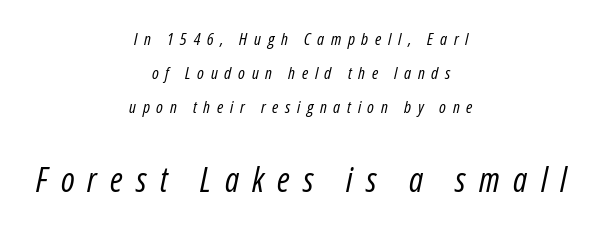
The image shows 34 px regular-weight, condensed type, italic (leaning right); set centered, loose line spacing (1.99x), unusually wide letter spacing (+0.39 em), not underlined; the second (bottom) block is 2.0x larger; low stroke contrast and a medium x-height.
